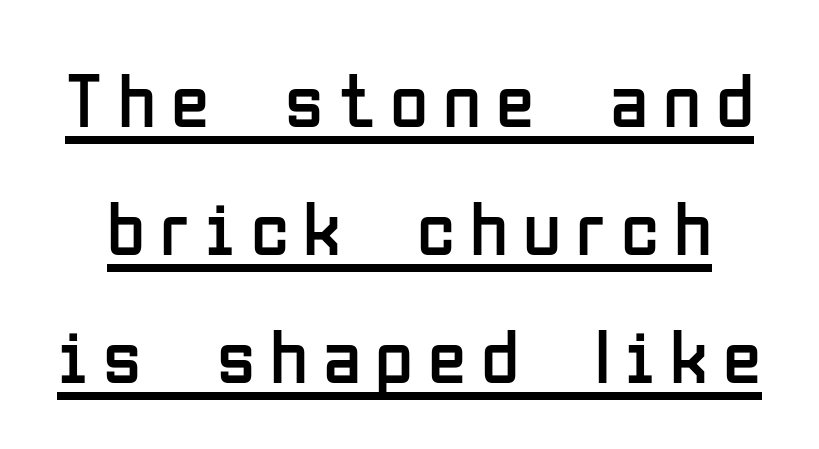
{"serif": "no", "italic": "no", "bold": "no", "weight": "regular", "width": "condensed", "stroke_contrast": "low", "x_height": "medium", "monospaced": "no", "underline": "yes", "line_spacing": "normal", "line_spacing_ratio": 1.64, "glyph_px": 78}
